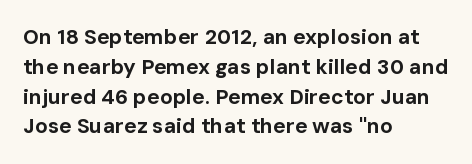
A bare baseline throughout the passage. Heavy-handed strokes throughout: this text is bold. Style check: upright. The setting favours the left margin, as ordinary paragraphs usually do. How are the letters spaced? Ordinarily, with no added tracking.
